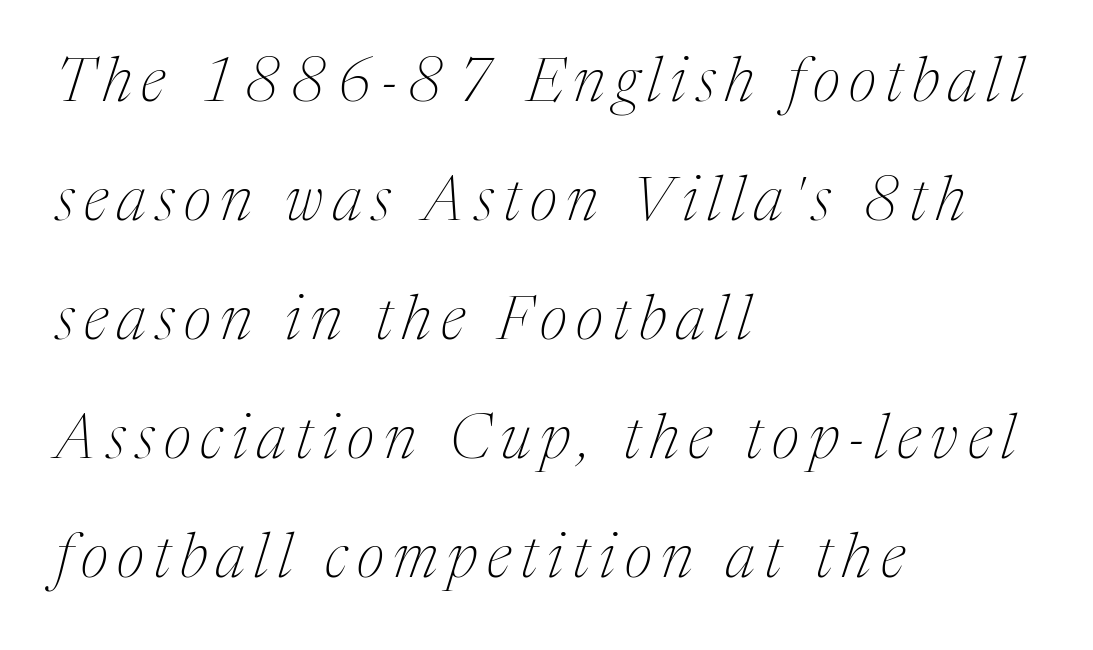
The image shows 62 px thin serif type, italic (leaning right); set left-aligned, loose line spacing (1.92x), not underlined; medium stroke contrast and a medium x-height.
